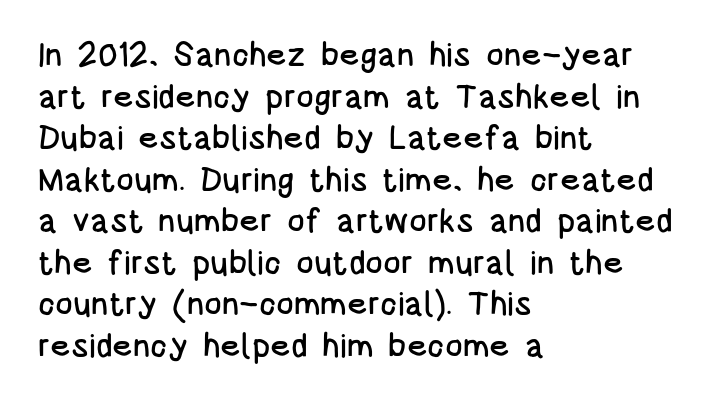
The compositor pushed each line to the left boundary. Underline: absent. Nothing sits at the stroke ends, so this counts as sans-serif. Notice how descenders clear the ascenders below comfortably — that's standard leading.
